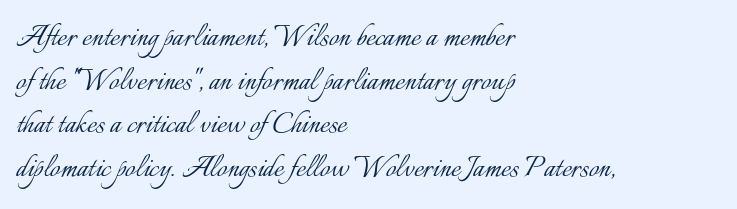
Q: Is the text bold? A: No.
Q: Is the text italic (slanted)? A: Yes.
Q: Is the text underlined? A: No.
Q: How is the paragraph aligned? A: Left-aligned.
Q: Is the spacing between letters normal or unusually wide? A: Normal.
Q: Width (condensed, normal, or wide)? A: Normal.
Q: Stroke contrast? A: Low.
Q: x-height? A: Small.
Q: Monospaced? A: No.
